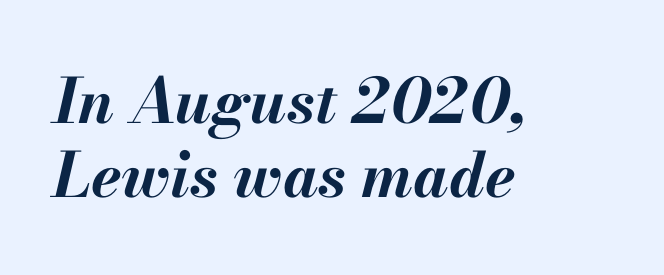
Q: Is the text bold? A: Yes.
Q: Is the text italic (slanted)? A: Yes, it leans right by about 13 degrees.
Q: Is the text underlined? A: No.
Q: How is the paragraph aligned? A: Left-aligned.
Q: Is the spacing between letters normal or unusually wide? A: Normal.
Q: Width (condensed, normal, or wide)? A: Normal.
Q: Stroke contrast? A: Medium.
Q: x-height? A: Small.
Q: Monospaced? A: No.
